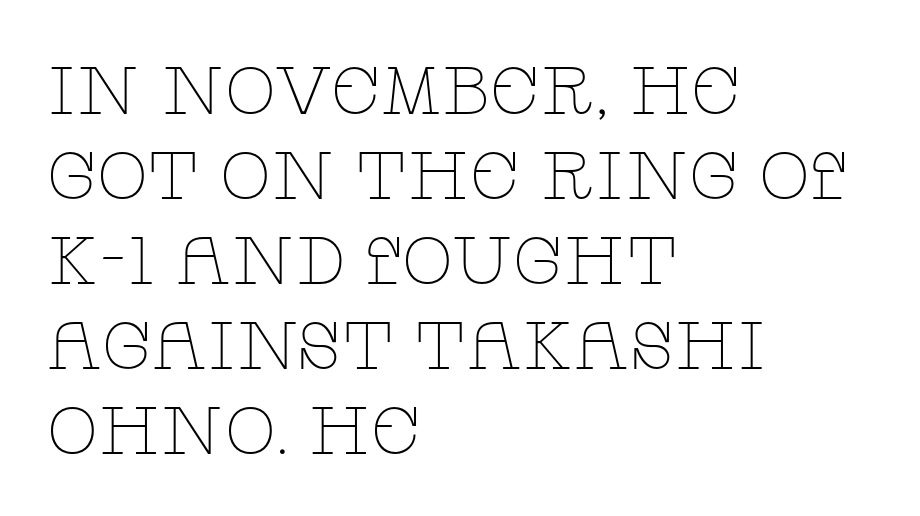
The type is set solid horizontally, with unmodified tracking. Little horizontal feet cap the strokes, marking this as serif type. Each line starts at the same left margin while the right side varies. Bare-footed words on every line. The letters advance in unequal steps, a hallmark of proportional type. Ordinary non-slanted type is in use.
